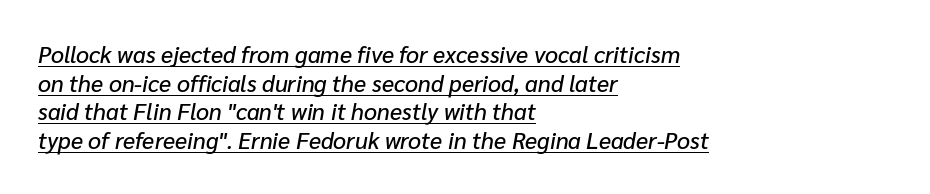
Q: Is the text italic (slanted)? A: Yes, it leans right by about 10 degrees.
Q: Is the text underlined? A: Yes.
Q: How is the paragraph aligned? A: Left-aligned.
Q: Is the spacing between letters normal or unusually wide? A: Normal.
Q: Is the spacing between lines tight, normal or loose? A: Normal.
